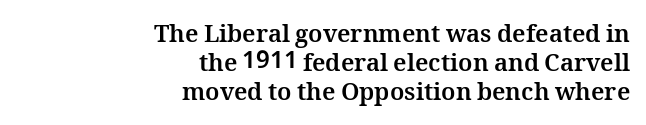
Q: Is the text bold? A: Yes.
Q: Is the text italic (slanted)? A: No, it is upright.
Q: Is the text underlined? A: No.
Q: How is the paragraph aligned? A: Right-aligned.
Q: Is the spacing between letters normal or unusually wide? A: Normal.
